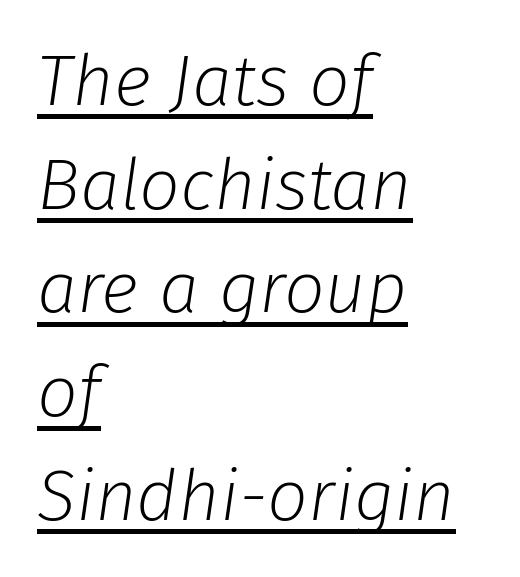
Do the characters align in a grid? No, the font is proportional. The letters look calm and open, with moderate or lighter stems. Each new line begins a customary step beneath the previous one. Decoration check: the copy is underlined.
